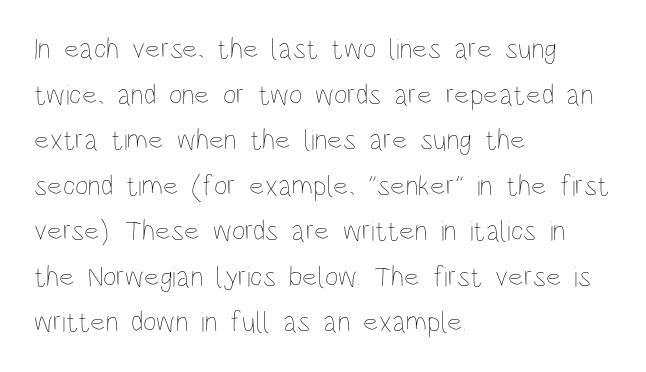
{"italic": "no", "bold": "no", "weight": "thin", "width": "condensed", "stroke_contrast": "low", "x_height": "large", "monospaced": "no", "underline": "no", "align": "left", "line_spacing": "normal", "line_spacing_ratio": 1.57, "letter_spacing": "normal", "letter_spacing_em": 0.0, "glyph_px": 29}
